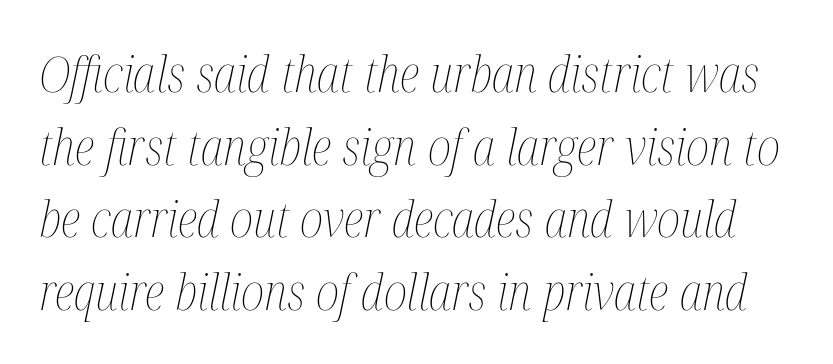
The baseline area is clear. Vertical stems look standard width or narrower in stroke. This sample has the flowing, uneven cadence of proportional lettering. This is oblique type, the kind used for emphasis or titles. Spacing between characters is what you'd get straight out of the box. Line spacing here is normal.
